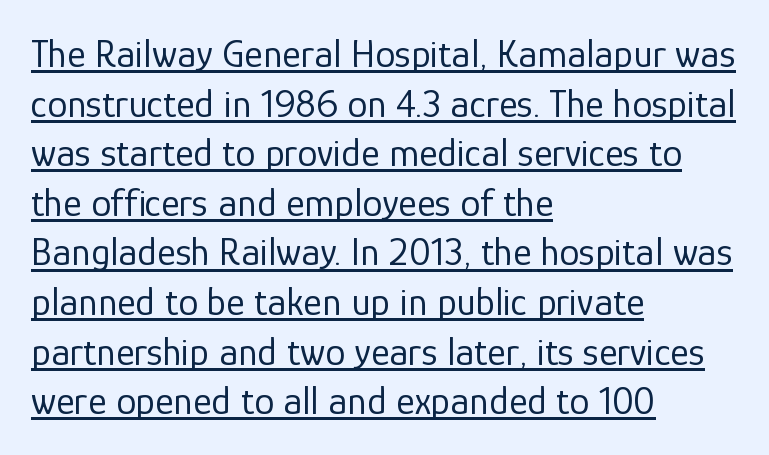
Q: Is the text bold? A: No.
Q: Is the text italic (slanted)? A: No, it is upright.
Q: Is the typeface a serif or a sans-serif typeface? A: Sans-serif.
Q: Is the text underlined? A: Yes.
Q: How is the paragraph aligned? A: Left-aligned.
Q: Is the spacing between letters normal or unusually wide? A: Normal.
Q: Width (condensed, normal, or wide)? A: Normal.
Q: Stroke contrast? A: Low.
Q: x-height? A: Medium.
Q: Monospaced? A: No.
